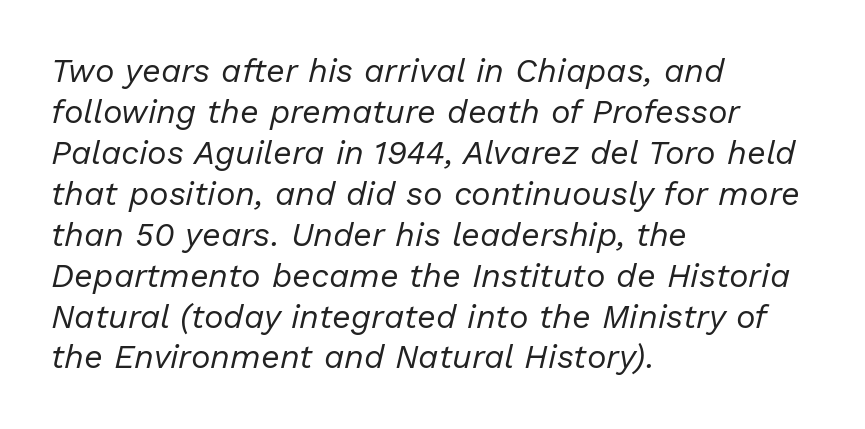
This is oblique type, the kind used for emphasis or titles. Left-aligned paragraph, ragged on the right. The baseline area is clear. The passage shown has conventional tracking throughout. Heaviness? Minimal to ordinary, like unemphasized prose.
